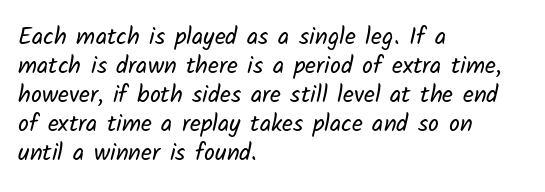
The image shows 24 px text type; set left-aligned, line spacing 1.21x, normal letter spacing, not underlined.
